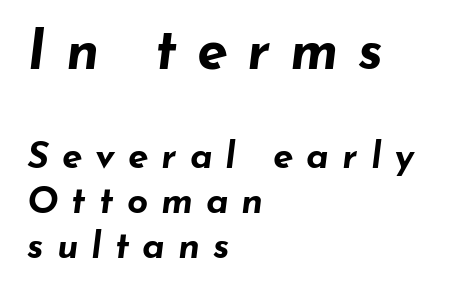
The image shows 56 px bold, wide type, italic (leaning right); set left-aligned, line spacing 1.22x, unusually wide letter spacing (+0.35 em), not underlined; the first (top) block is 1.51x larger; low stroke contrast and a small x-height.
